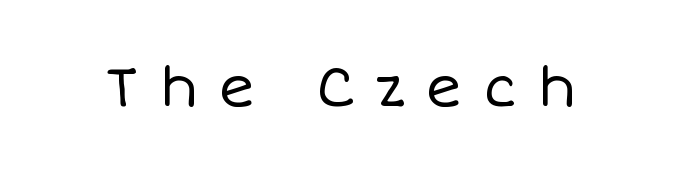
Q: Is the text bold? A: No.
Q: Is the text italic (slanted)? A: No, it is upright.
Q: Is the text underlined? A: No.
Q: Is the spacing between letters normal or unusually wide? A: Unusually wide.
Q: Width (condensed, normal, or wide)? A: Normal.
Q: Stroke contrast? A: Low.
Q: x-height? A: Large.
Q: Monospaced? A: No.
